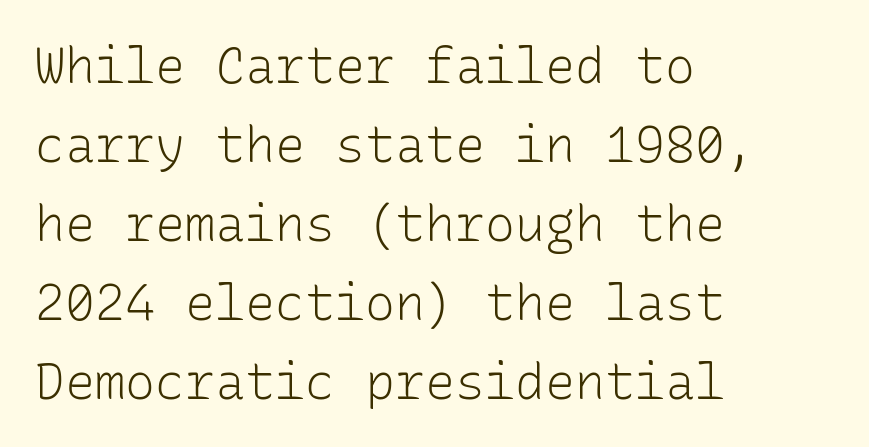
There is no visible air inserted between adjacent glyphs. The passage shown stacks its lines at a standard gap. Has an underline been added? It has not. Heaviness? Minimal to ordinary, like unemphasized prose.
